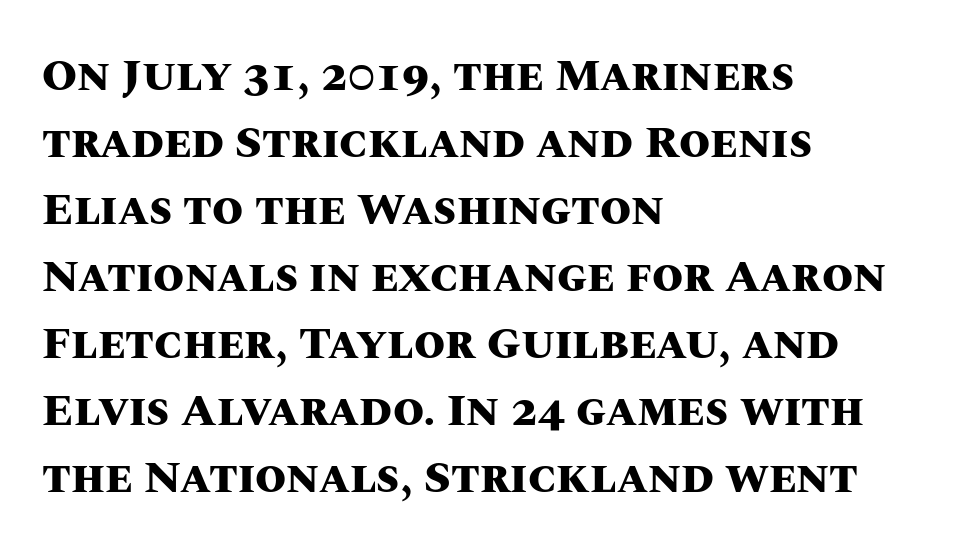
{"italic": "no", "bold": "yes", "weight": "heavy", "width": "normal", "stroke_contrast": "medium", "x_height": "large", "monospaced": "no", "underline": "no", "align": "left", "line_spacing": "normal", "line_spacing_ratio": 1.49, "letter_spacing": "normal", "letter_spacing_em": 0.0, "glyph_px": 45}
